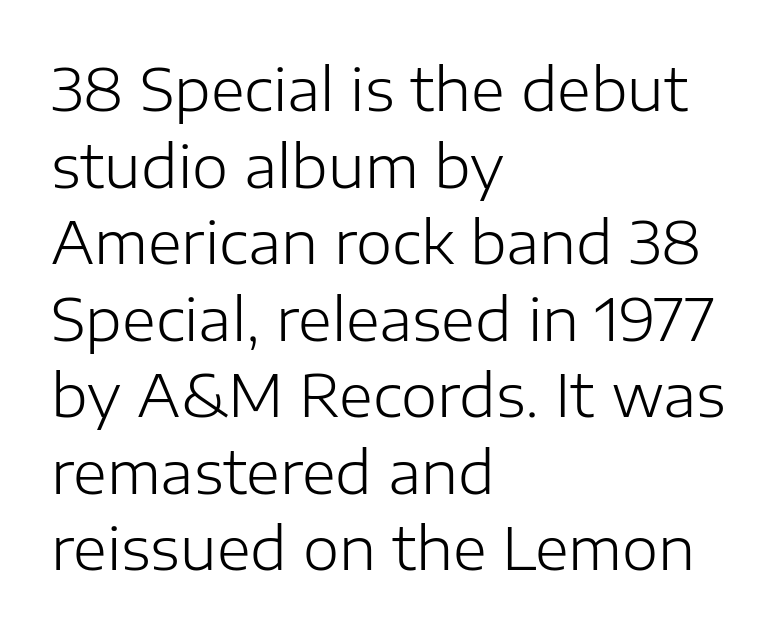
Q: Is the text bold? A: No.
Q: Is the text italic (slanted)? A: No, it is upright.
Q: Is the typeface a serif or a sans-serif typeface? A: Sans-serif.
Q: Is the text underlined? A: No.
Q: How is the paragraph aligned? A: Left-aligned.
Q: Is the spacing between letters normal or unusually wide? A: Normal.
Q: Is the spacing between lines tight, normal or loose? A: Normal.
Q: Width (condensed, normal, or wide)? A: Normal.
Q: Stroke contrast? A: Low.
Q: x-height? A: Medium.
Q: Monospaced? A: No.
